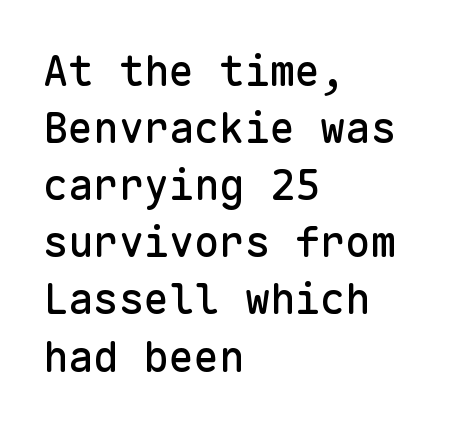
Q: Is the text italic (slanted)? A: No, it is upright.
Q: Is the typeface a serif or a sans-serif typeface? A: Sans-serif.
Q: Is the text underlined? A: No.
Q: How is the paragraph aligned? A: Left-aligned.
Q: Is the spacing between letters normal or unusually wide? A: Normal.
Q: Is the spacing between lines tight, normal or loose? A: Normal.
Q: Width (condensed, normal, or wide)? A: Normal.
Q: Stroke contrast? A: Low.
Q: x-height? A: Medium.
Q: Monospaced? A: Yes.
